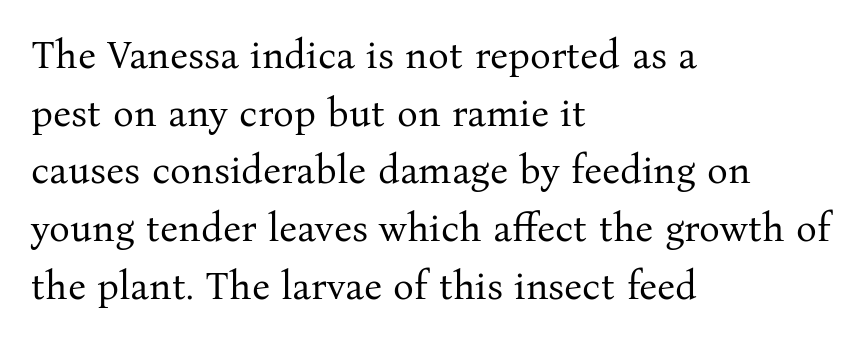
Unlike italic type, these characters show no tilt at all. You could call the tracking neutral — neither tight nor loose. These lines sit exactly where default settings would place them. Each letter keeps its own natural width here, so spacing adapts to shape.
